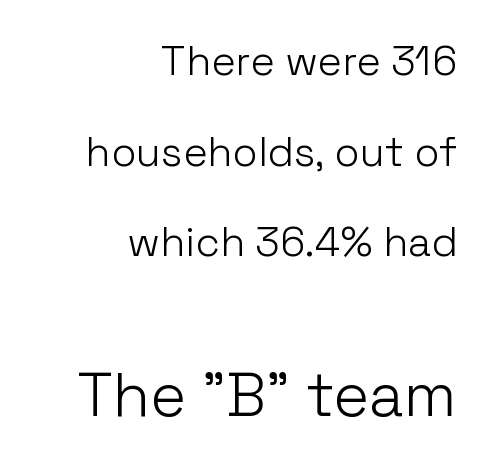
{"serif": "no", "italic": "no", "bold": "no", "weight": "light", "width": "normal", "stroke_contrast": "low", "x_height": "medium", "monospaced": "no", "underline": "no", "align": "right", "line_spacing": "loose", "line_spacing_ratio": 2.21, "letter_spacing": "normal", "letter_spacing_em": 0.0, "larger_block": "second", "size_ratio": 1.49, "glyph_px": 61}
